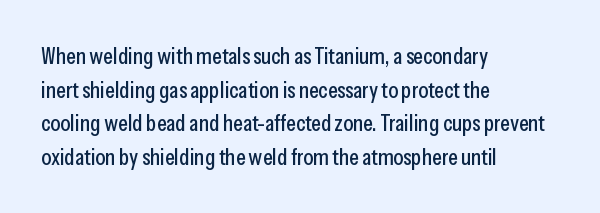
{"italic": "no", "underline": "no", "align": "left", "line_spacing": "normal", "line_spacing_ratio": 1.46, "letter_spacing": "normal", "letter_spacing_em": 0.0, "glyph_px": 23}
